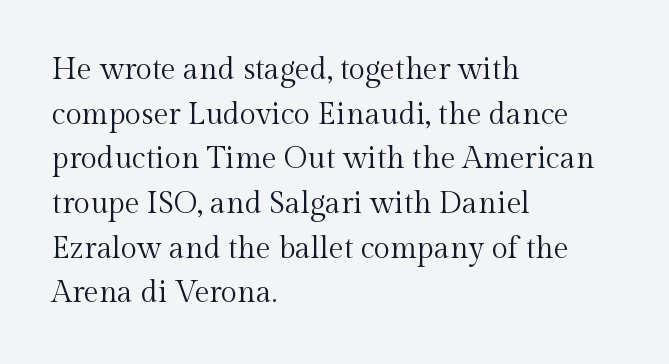
{"serif": "yes", "italic": "no", "bold": "no", "weight": "regular", "width": "normal", "x_height": "medium", "monospaced": "no", "underline": "no", "align": "left", "line_spacing": "normal", "line_spacing_ratio": 1.49, "letter_spacing": "normal", "letter_spacing_em": 0.0, "glyph_px": 30}
